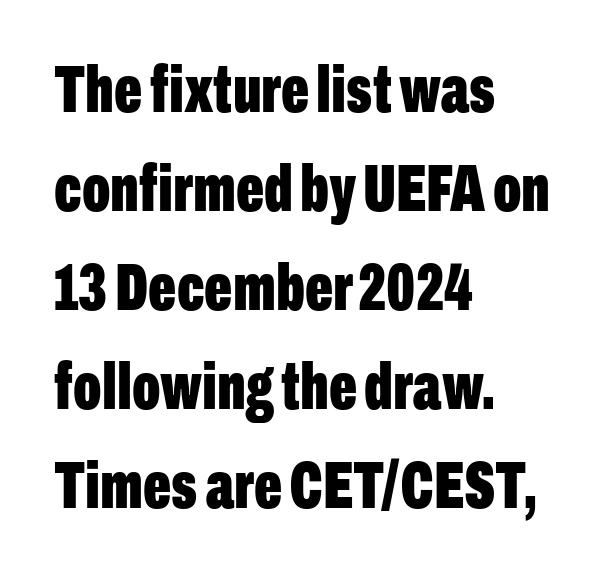
The image shows 66 px bold, condensed sans-serif type, upright; set left-aligned, normal line spacing (1.5x), normal letter spacing, not underlined; low stroke contrast and a medium x-height.
